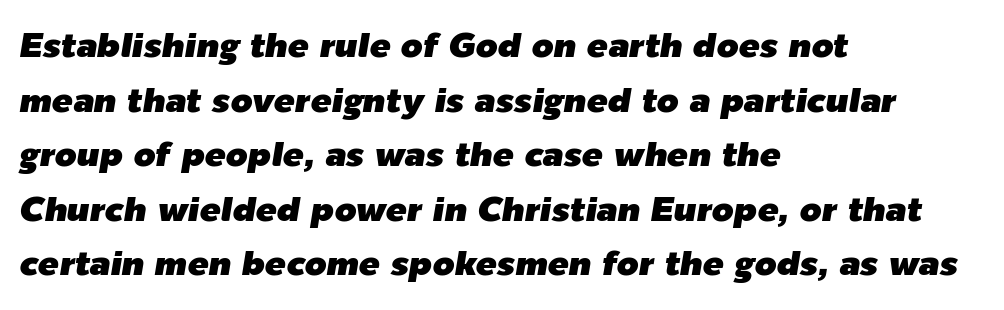
Looks like regular typesetting: each glyph gets only the width it needs. Glance below the letters and you will spot only blank space. The designer left line spacing at the default. Notice how the passage keeps a crisp vertical edge on the left only. The line texture is even and compact thanks to regular tracking.
